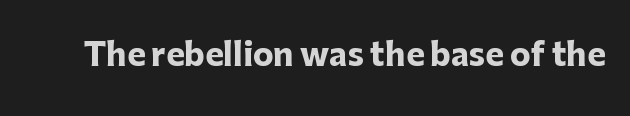
Think of a printed novel: that variable character pitch is what you see here. A roman cut, with each character standing at attention. The designer went with a sans here, leaving each stem footless. Anything drawn beneath the words? Only blank space. Characters follow at the spacing the type designer built in. The passage shown is emphatically bold.
